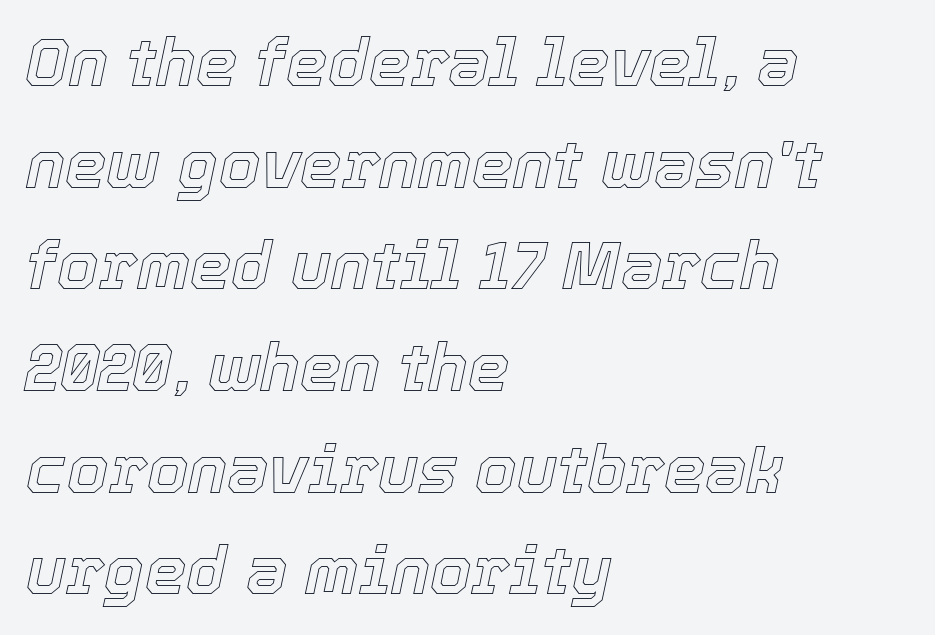
The image shows 66 px text type, italic (leaning right); set left-aligned, normal line spacing (1.54x), normal letter spacing, not underlined; a medium x-height.
